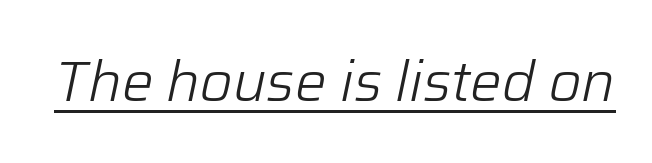
The image shows 56 px light type, italic (leaning right); set normal letter spacing, underlined; low stroke contrast and a medium x-height.
